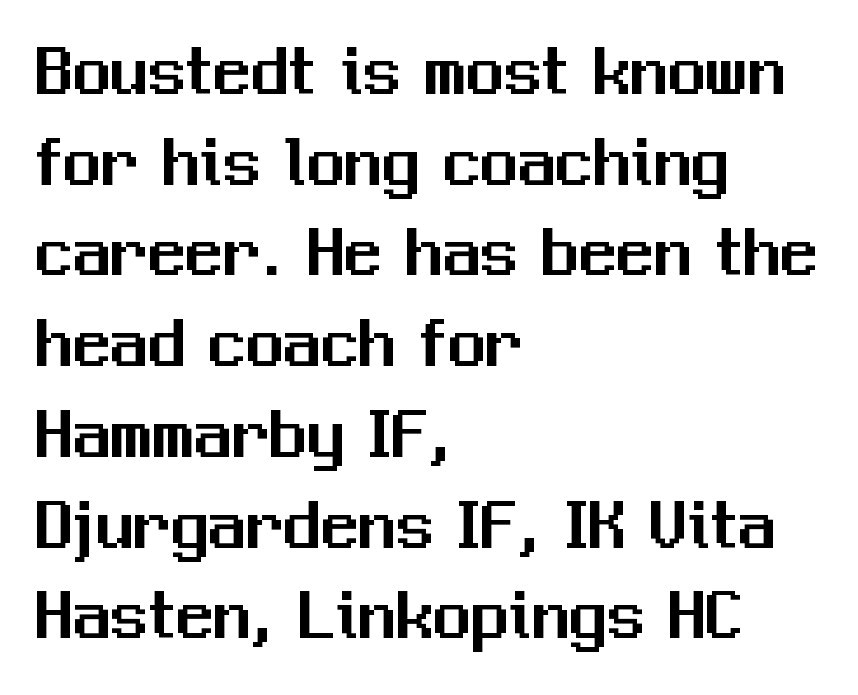
The glyphs in this specimen are sans serif. When letters stand straight like this, we call the style roman or upright. Which margin do the lines hug? The left one — the right edge is uneven. The passage shown is typed in a proportional face where columns would drift. The zone under the glyphs is completely vacant. There is no visible air inserted between adjacent glyphs.
